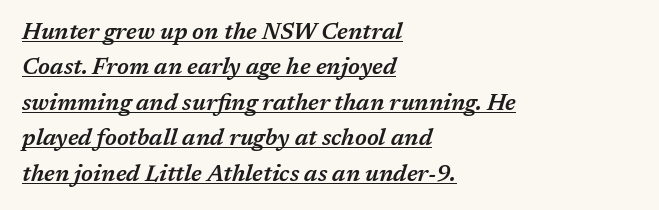
The image shows 23 px text type, italic (leaning right); set left-aligned, normal line spacing (1.54x), normal letter spacing, underlined.
